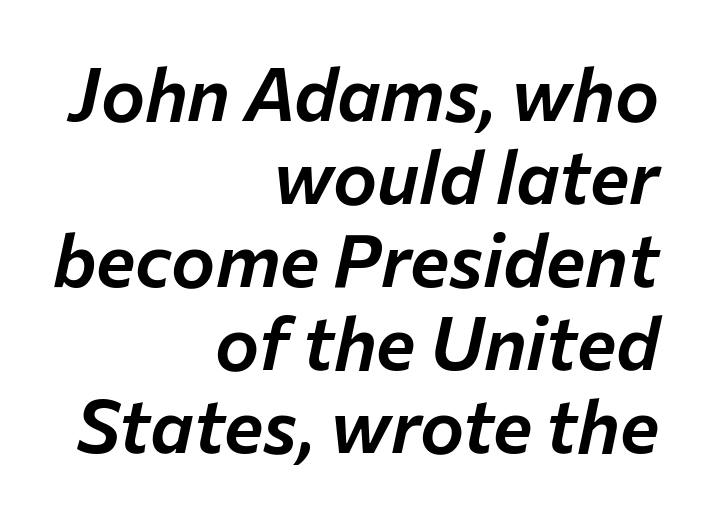
The image shows 74 px text type, italic (leaning right); set right-aligned, tight line spacing (1.12x), normal letter spacing, not underlined; low stroke contrast and a medium x-height.
